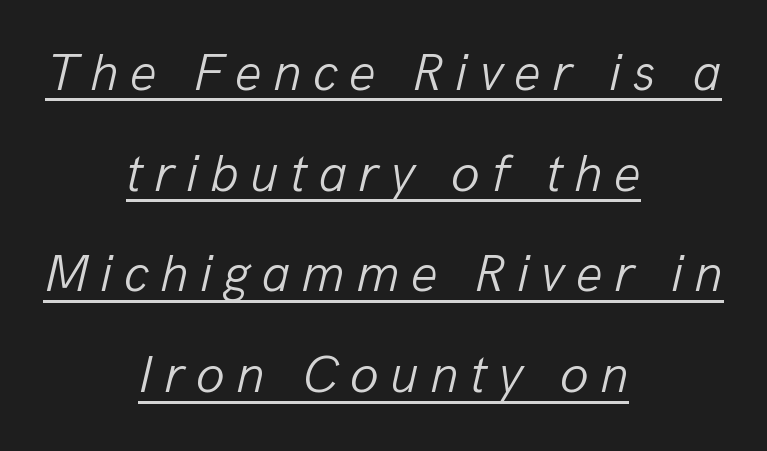
The image shows 53 px light type, italic (leaning right); set centered, loose line spacing (1.9x), unusually wide letter spacing (+0.21 em), underlined; low stroke contrast and a medium x-height.
